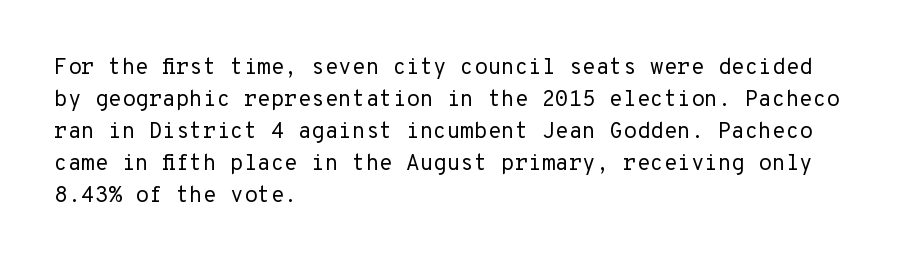
Q: Is the text bold? A: No.
Q: Is the text italic (slanted)? A: No, it is upright.
Q: Is the text underlined? A: No.
Q: How is the paragraph aligned? A: Left-aligned.
Q: Is the spacing between letters normal or unusually wide? A: Normal.
Q: Is the spacing between lines tight, normal or loose? A: Normal.
